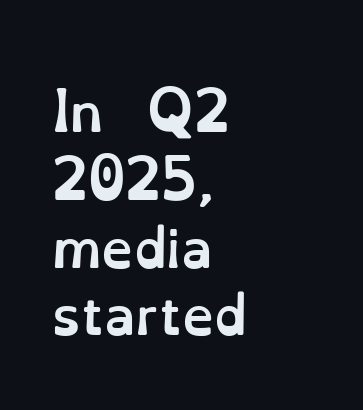
Q: Is the text bold? A: Yes.
Q: Is the text italic (slanted)? A: No, it is upright.
Q: Is the text underlined? A: No.
Q: How is the paragraph aligned? A: Left-aligned.
Q: Is the spacing between letters normal or unusually wide? A: Normal.
Q: Is the spacing between lines tight, normal or loose? A: Normal.
Q: Width (condensed, normal, or wide)? A: Normal.
Q: Stroke contrast? A: Low.
Q: x-height? A: Small.
Q: Monospaced? A: No.
